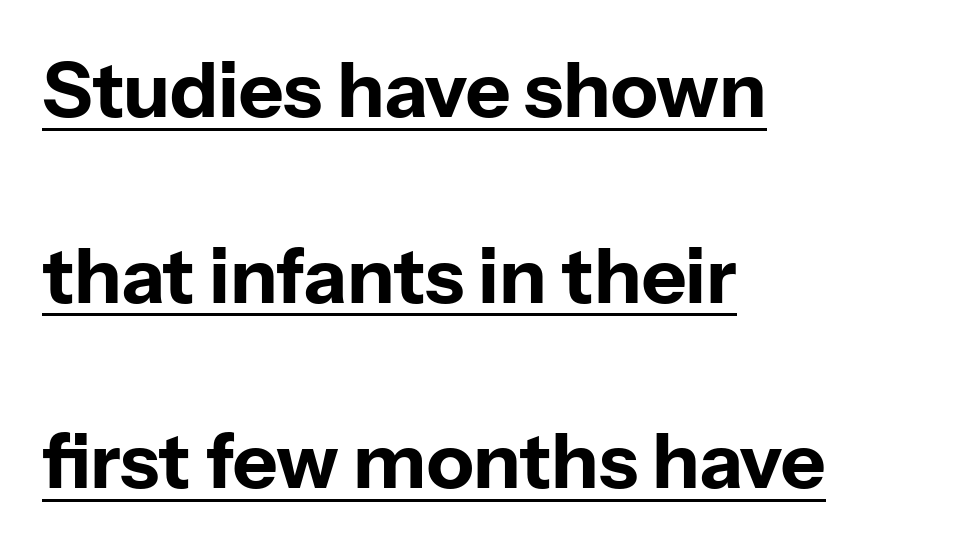
{"serif": "no", "italic": "no", "bold": "yes", "weight": "bold", "width": "normal", "stroke_contrast": "low", "x_height": "medium", "monospaced": "no", "underline": "yes", "align": "left", "line_spacing": "loose", "line_spacing_ratio": 2.41, "letter_spacing": "normal", "letter_spacing_em": 0.0, "glyph_px": 77}
